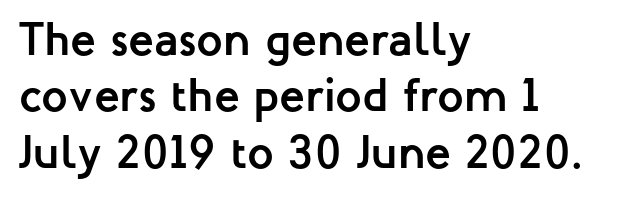
{"serif": "no", "italic": "no", "bold": "yes", "weight": "semibold", "width": "normal", "stroke_contrast": "low", "x_height": "medium", "monospaced": "no", "underline": "no", "align": "left", "line_spacing_ratio": 1.2, "letter_spacing": "normal", "letter_spacing_em": 0.0, "glyph_px": 47}
